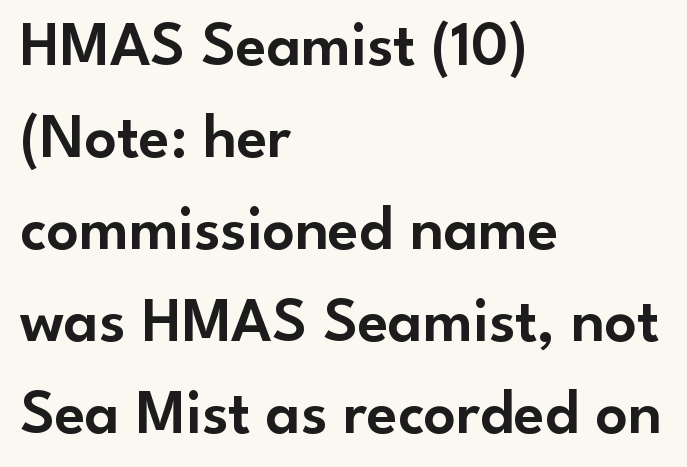
The image shows 63 px sans-serif type, upright; set left-aligned, normal line spacing (1.46x), normal letter spacing, not underlined; low stroke contrast and a small x-height.
